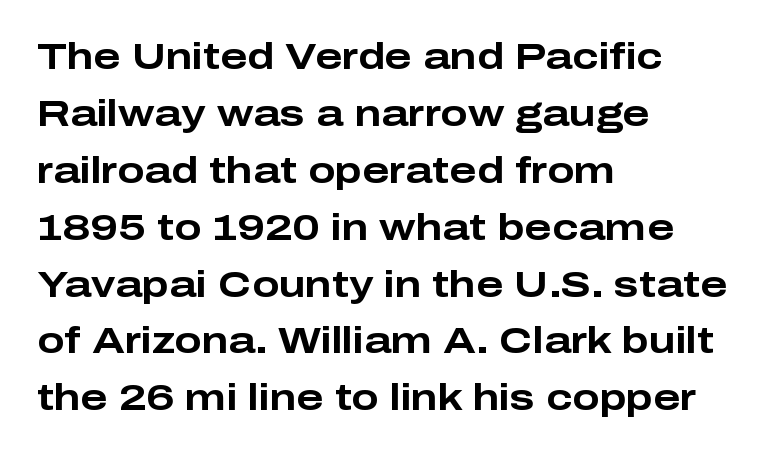
Think of a printed novel: that variable character pitch is what you see here. Letter spacing: default. Every character sits straight up, as roman type does. The passage shown is typeset with a sans-serif family. Casual observation: everything's shoved over to the left. Reading down the column, the eye jumps a familiar distance to each next line.
